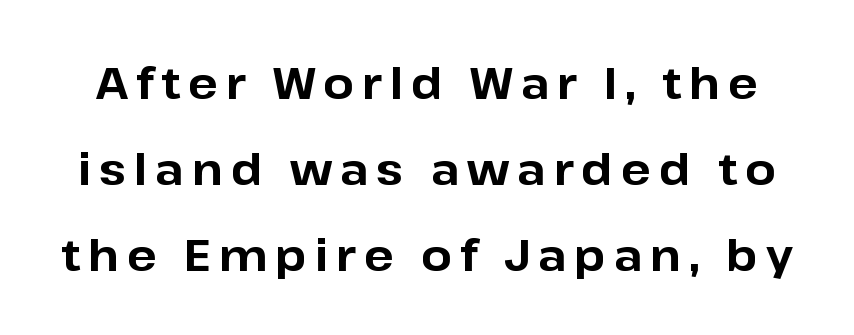
Q: Is the text bold? A: Yes.
Q: Is the text italic (slanted)? A: No, it is upright.
Q: Is the typeface a serif or a sans-serif typeface? A: Sans-serif.
Q: Is the text underlined? A: No.
Q: Is the spacing between lines tight, normal or loose? A: Loose.
Q: Width (condensed, normal, or wide)? A: Normal.
Q: Stroke contrast? A: Low.
Q: x-height? A: Medium.
Q: Monospaced? A: No.
